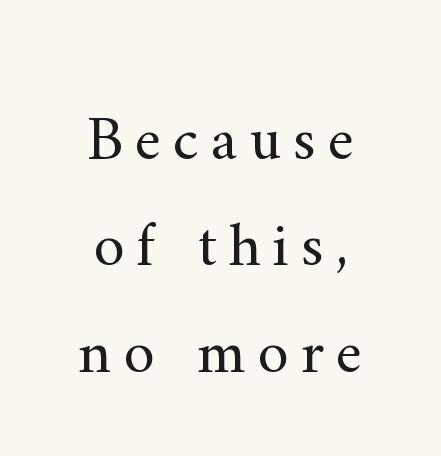
{"serif": "yes", "italic": "no", "bold": "no", "weight": "regular", "width": "normal", "stroke_contrast": "medium", "x_height": "small", "monospaced": "no", "underline": "no", "align": "center", "line_spacing": "normal", "line_spacing_ratio": 1.69, "glyph_px": 63}
